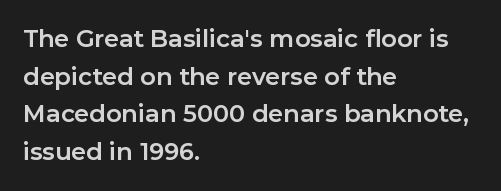
{"italic": "no", "bold": "yes", "underline": "no", "align": "left", "line_spacing": "normal", "line_spacing_ratio": 1.57, "letter_spacing": "normal", "letter_spacing_em": 0.0, "glyph_px": 24}
